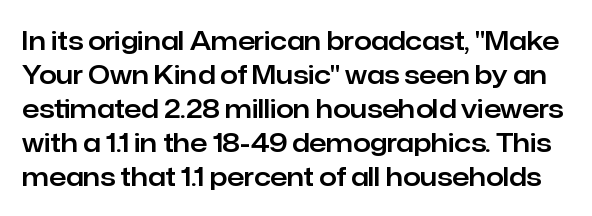
The image shows 25 px text type, upright; set normal line spacing (1.36x), normal letter spacing, not underlined.
